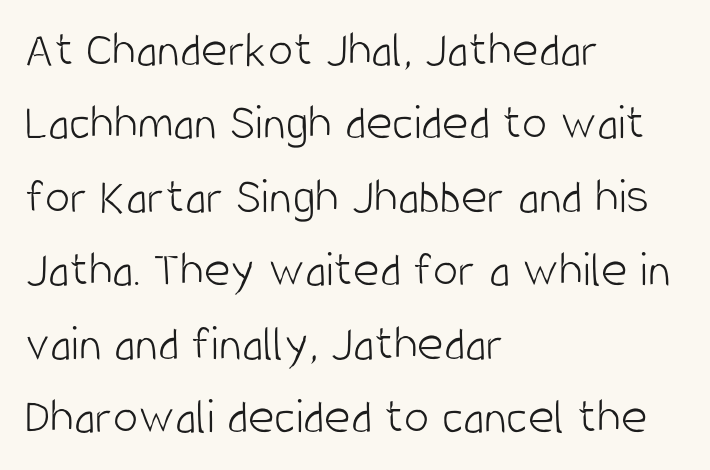
The image shows 51 px light, condensed sans-serif type, upright; set left-aligned, normal line spacing (1.44x), normal letter spacing, not underlined; low stroke contrast and a large x-height.
